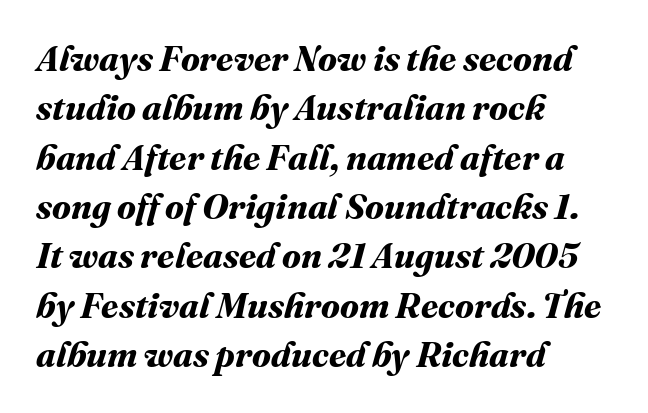
Think of a printed novel: that variable character pitch is what you see here. The space directly below the letters is spotless. The horizontal fit of the characters is conventional and even. Rows of type keep a routine distance in the vertical direction.
